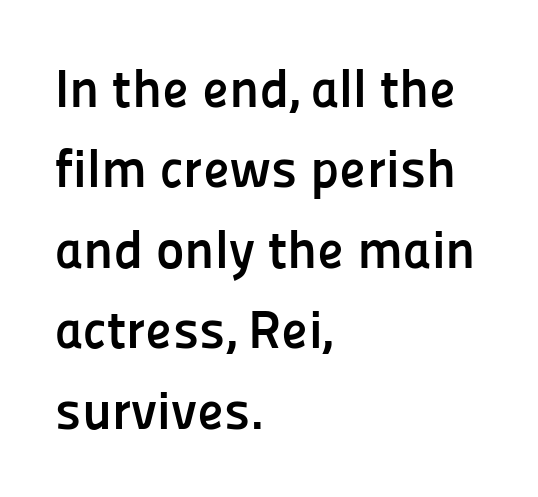
The image shows 54 px semibold sans-serif type, upright; set left-aligned, normal line spacing (1.49x), normal letter spacing, not underlined; low stroke contrast and a medium x-height.
